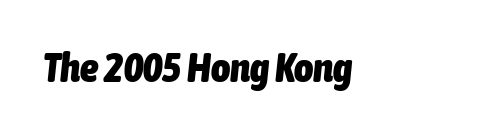
{"italic": "yes", "lean": "right", "slant_degrees": 6, "bold": "yes", "weight": "heavy", "width": "condensed", "stroke_contrast": "low", "x_height": "medium", "monospaced": "no", "underline": "no", "letter_spacing": "normal", "letter_spacing_em": 0.0, "glyph_px": 41}
